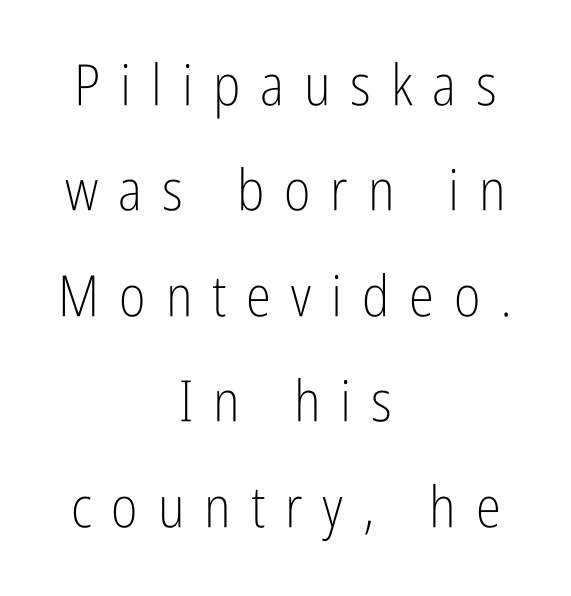
The image shows 57 px light, condensed sans-serif type, upright; set centered, line spacing 1.85x, unusually wide letter spacing (+0.35 em), not underlined; low stroke contrast and a medium x-height.
